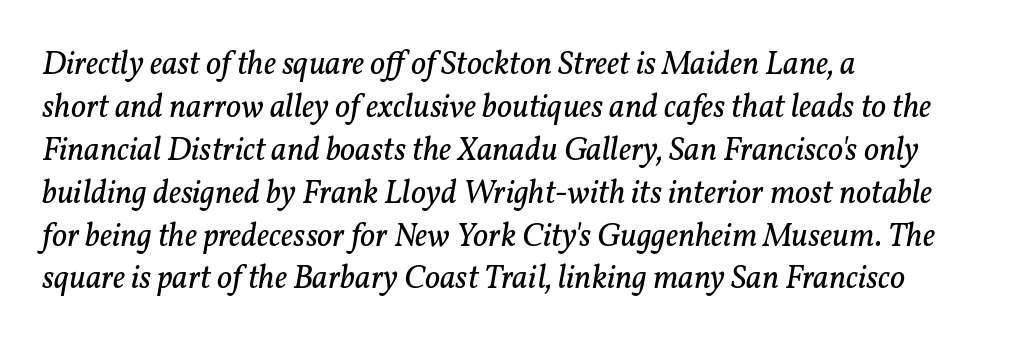
The image shows 33 px regular-weight serif type, italic (leaning right); set left-aligned, normal line spacing (1.3x), normal letter spacing, not underlined; low stroke contrast and a medium x-height.
